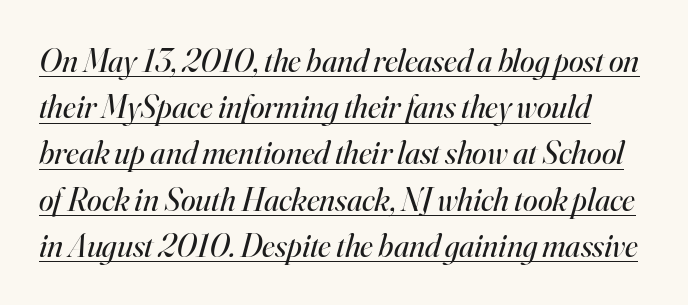
The image shows 33 px regular-weight serif type, italic (leaning right); set normal line spacing (1.4x), normal letter spacing, underlined; high stroke contrast and a small x-height.
